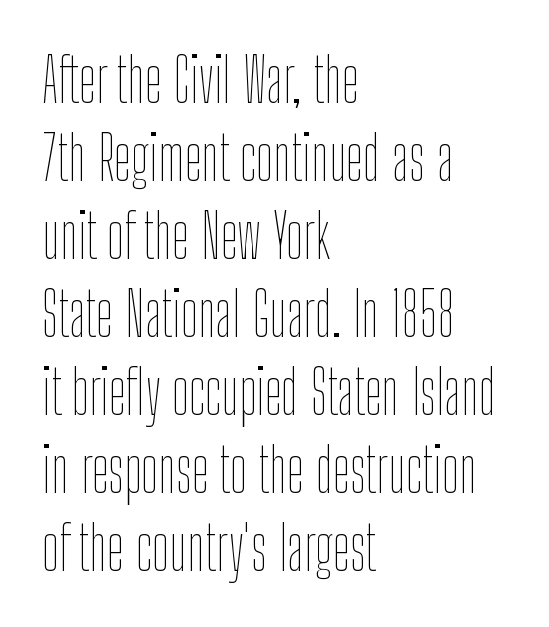
Notice how the passage keeps a crisp vertical edge on the left only. Every stem runs plumb, perpendicular to the baseline. The passage shown has conventional tracking throughout. Each letter keeps its own natural width here, so spacing adapts to shape. Students, observe: this is what conventionally led text looks like.
